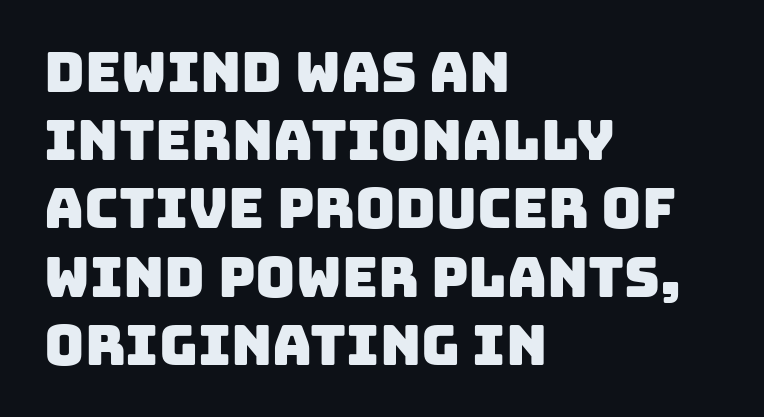
The image shows 55 px sans-serif type; set left-aligned, line spacing 1.24x, normal letter spacing, not underlined; low stroke contrast and a large x-height.
